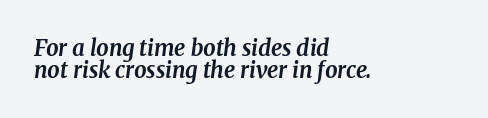
{"italic": "yes", "lean": "right", "slant_degrees": 8, "bold": "yes", "underline": "no", "align": "left", "line_spacing": "tight", "line_spacing_ratio": 0.98, "letter_spacing": "normal", "letter_spacing_em": 0.0, "glyph_px": 22}
